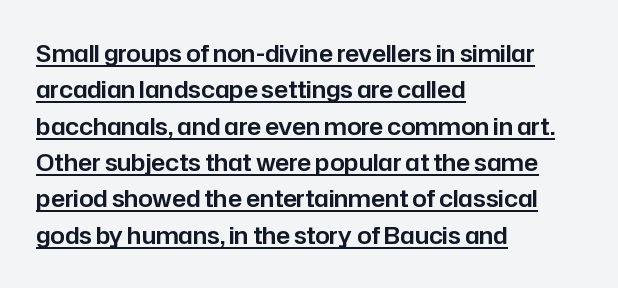
Q: Is the text italic (slanted)? A: No, it is upright.
Q: Is the text underlined? A: Yes.
Q: How is the paragraph aligned? A: Left-aligned.
Q: Is the spacing between letters normal or unusually wide? A: Normal.
Q: Is the spacing between lines tight, normal or loose? A: Normal.
